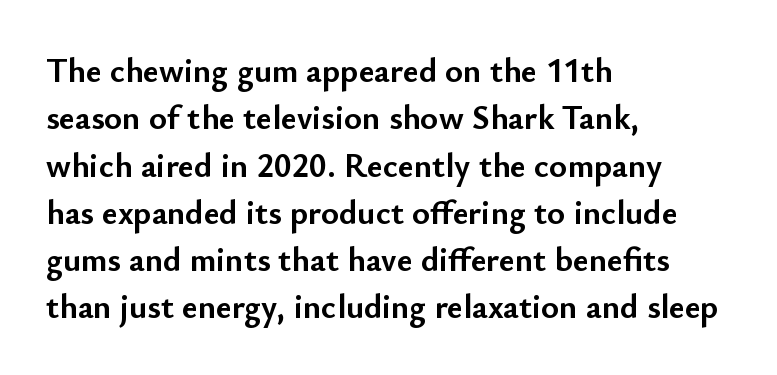
Spacing verdict: proportional, widths tailored to each character. Letter spacing: default. The typesetter chose a ragged-right arrangement here. The passage shown is emphatically bold. Does the lettering tilt? It doesn't — this is upright. Check under the words: just untouched page.
